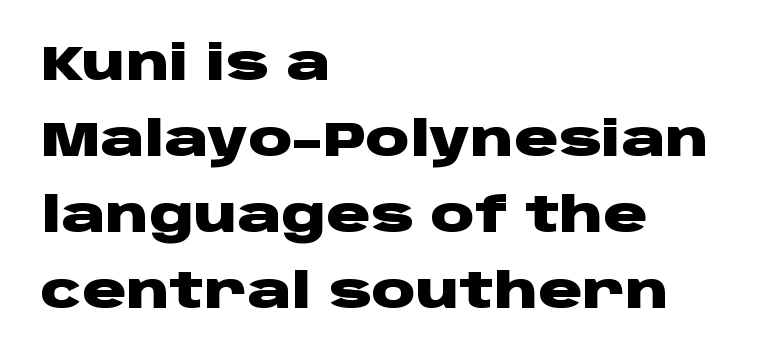
The image shows 49 px heavy, wide sans-serif type, upright; set left-aligned, normal line spacing (1.55x), normal letter spacing, not underlined; low stroke contrast and a large x-height.
